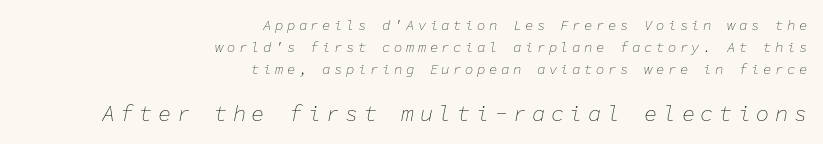
The image shows 22 px text type, italic (leaning right); set right-aligned, normal line spacing (1.56x), unusually wide letter spacing (+0.25 em), not underlined; the second (bottom) block is 1.57x larger.
